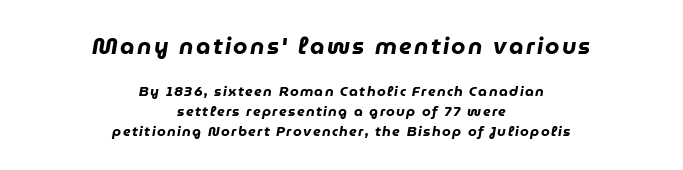
The image shows 23 px bold type, italic (leaning right); set centered, normal line spacing (1.44x), not underlined; the first (top) block is 1.64x larger.
